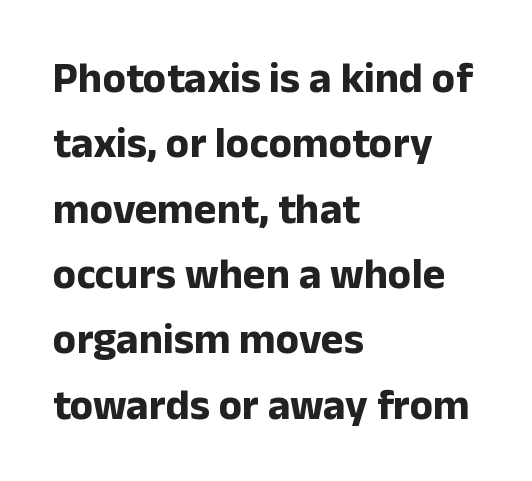
The passage shown has conventional tracking throughout. As a designer I'd log this as weight 700, bold. In terms of leading, this rendering sits right in the middle. What kind of face is this? One without serifs — a sans.
